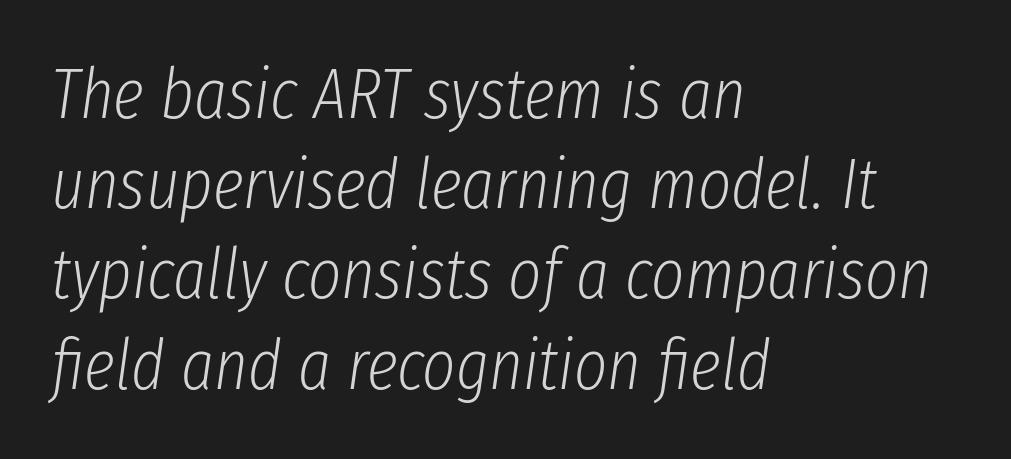
The image shows 71 px light, condensed type, italic (leaning right); set left-aligned, normal line spacing (1.27x), normal letter spacing, not underlined; low stroke contrast and a medium x-height.
